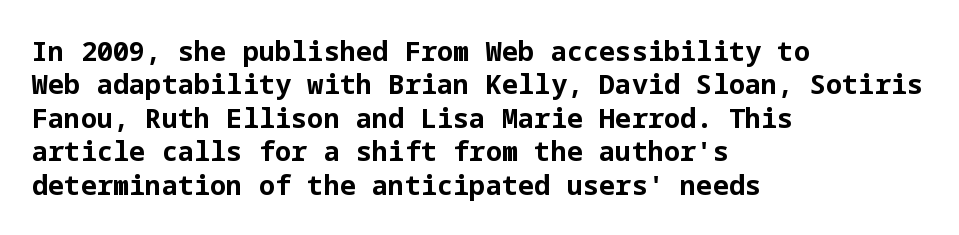
The image shows 27 px bold type, upright; set left-aligned, line spacing 1.24x, normal letter spacing, not underlined.
